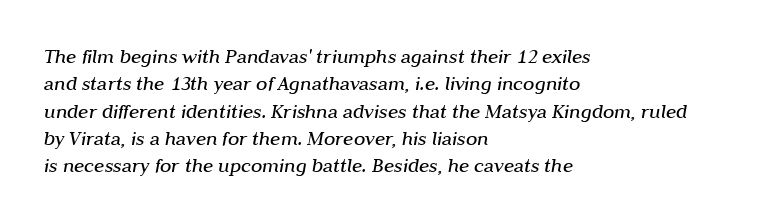
The area under the type is left untouched. Observe the ordinary spacing: letters are neighbours, not strangers. The ragged edge is on the right, which tells us the setting is flush left. The letters are slanted; this is an italic face. On a weight scale, this lands at 450 or below.
